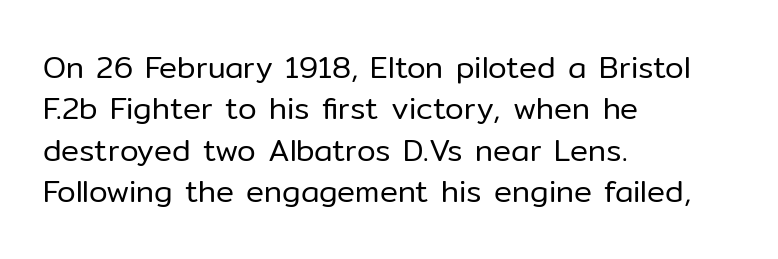
Q: Is the text bold? A: No.
Q: Is the text italic (slanted)? A: No, it is upright.
Q: Is the typeface a serif or a sans-serif typeface? A: Sans-serif.
Q: Is the text underlined? A: No.
Q: How is the paragraph aligned? A: Left-aligned.
Q: Is the spacing between letters normal or unusually wide? A: Normal.
Q: Is the spacing between lines tight, normal or loose? A: Normal.
Q: Width (condensed, normal, or wide)? A: Normal.
Q: Stroke contrast? A: Low.
Q: x-height? A: Medium.
Q: Monospaced? A: No.
